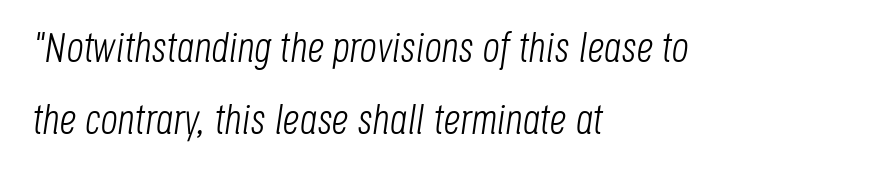
Q: Is the text bold? A: No.
Q: Is the text italic (slanted)? A: Yes, it leans right by about 8 degrees.
Q: Is the text underlined? A: No.
Q: How is the paragraph aligned? A: Left-aligned.
Q: Is the spacing between letters normal or unusually wide? A: Normal.
Q: Width (condensed, normal, or wide)? A: Condensed.
Q: Stroke contrast? A: Low.
Q: x-height? A: Large.
Q: Monospaced? A: No.
